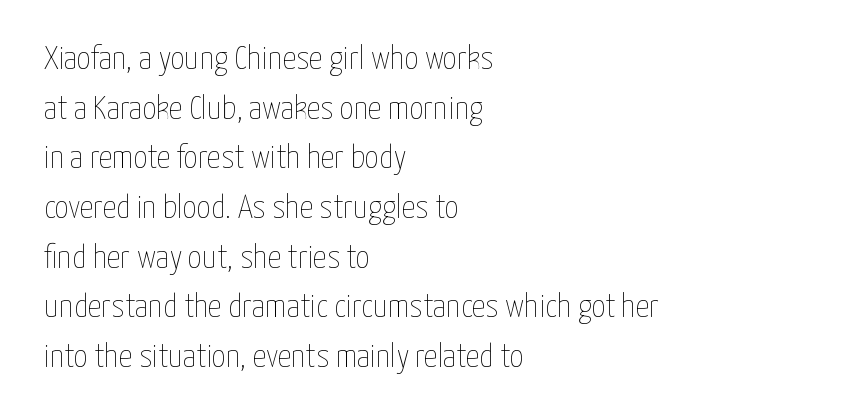
{"italic": "no", "bold": "no", "weight": "thin", "width": "condensed", "stroke_contrast": "low", "x_height": "medium", "monospaced": "no", "underline": "no", "align": "left", "line_spacing": "normal", "line_spacing_ratio": 1.46, "letter_spacing": "normal", "letter_spacing_em": 0.0, "glyph_px": 34}
